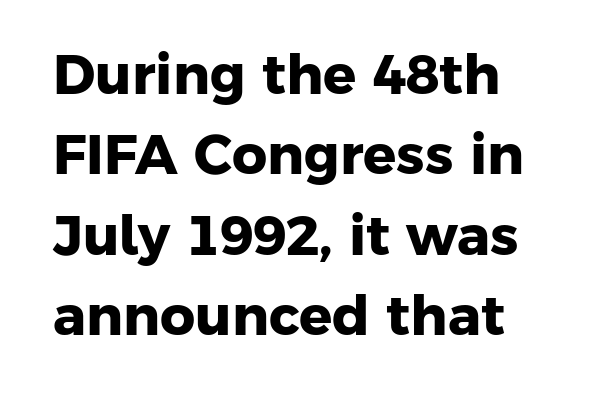
Q: Is the text bold? A: Yes.
Q: Is the typeface a serif or a sans-serif typeface? A: Sans-serif.
Q: Is the text underlined? A: No.
Q: Is the spacing between letters normal or unusually wide? A: Normal.
Q: Is the spacing between lines tight, normal or loose? A: Normal.
Q: Width (condensed, normal, or wide)? A: Normal.
Q: Stroke contrast? A: Low.
Q: x-height? A: Medium.
Q: Monospaced? A: No.
